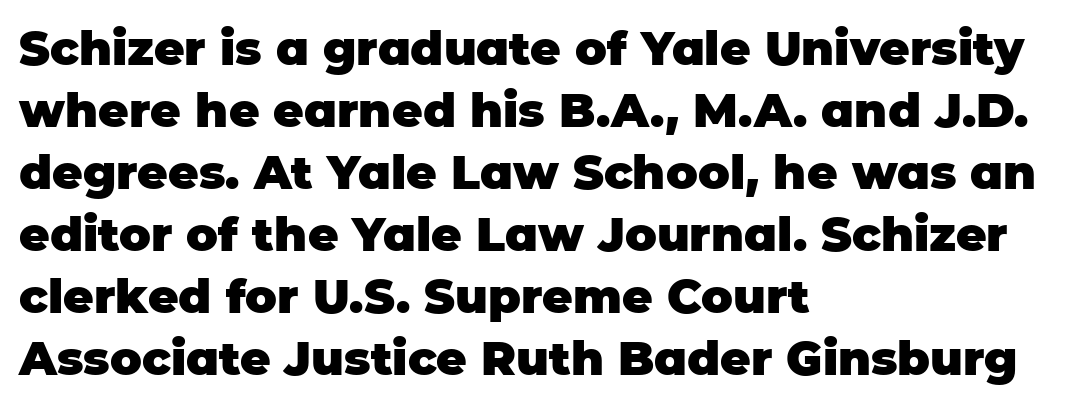
{"serif": "no", "italic": "no", "bold": "yes", "weight": "heavy", "width": "normal", "stroke_contrast": "low", "x_height": "large", "monospaced": "no", "underline": "no", "align": "left", "line_spacing": "normal", "line_spacing_ratio": 1.32, "letter_spacing": "normal", "letter_spacing_em": 0.0, "glyph_px": 47}
